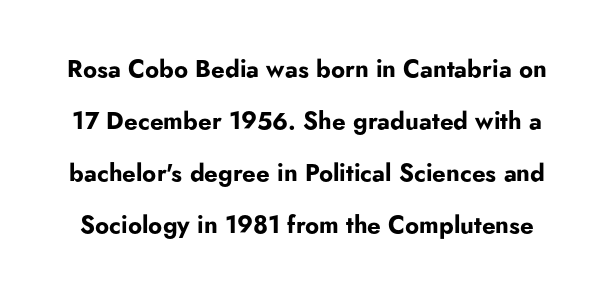
The letterforms sit shoulder to shoulder at normal distance. The font's upright variant was chosen for this text. Compared with an ordinary text face, these strokes are far heavier — a full bold. Descender tails drop into unmarked territory.
